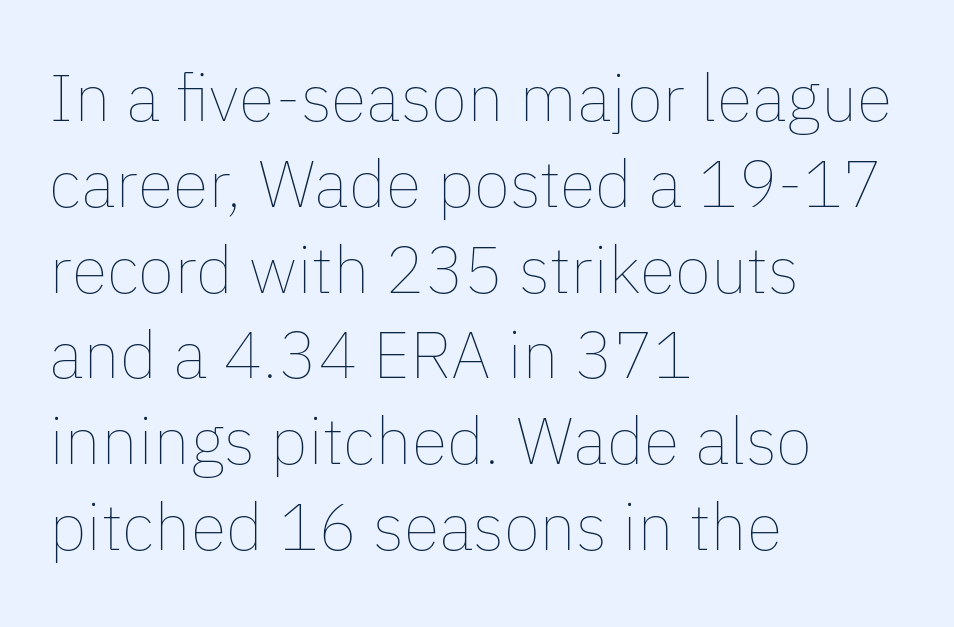
The image shows 66 px thin type, upright; set left-aligned, normal line spacing (1.3x), normal letter spacing, not underlined; low stroke contrast and a medium x-height.
